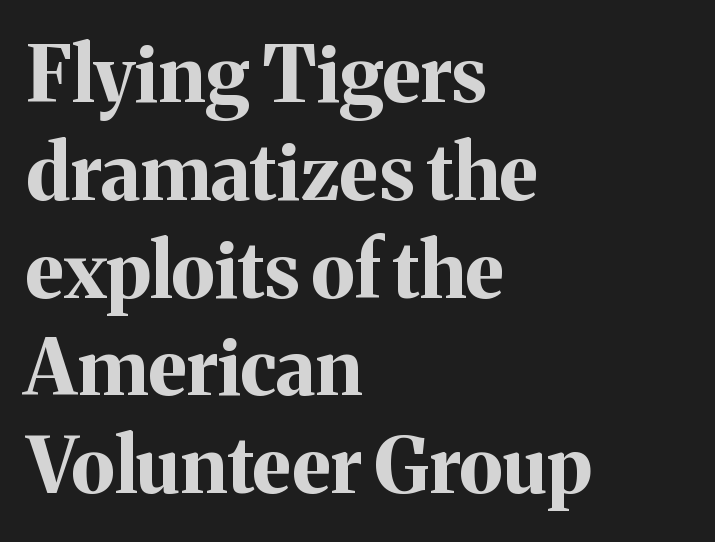
Q: Is the text bold? A: Yes.
Q: Is the text italic (slanted)? A: No, it is upright.
Q: Is the typeface a serif or a sans-serif typeface? A: Serif.
Q: Is the text underlined? A: No.
Q: How is the paragraph aligned? A: Left-aligned.
Q: Is the spacing between letters normal or unusually wide? A: Normal.
Q: Is the spacing between lines tight, normal or loose? A: Normal.
Q: Width (condensed, normal, or wide)? A: Normal.
Q: Stroke contrast? A: Medium.
Q: x-height? A: Medium.
Q: Monospaced? A: No.
